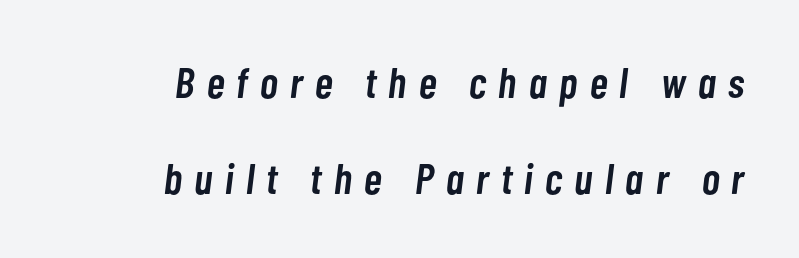
Note the varied advance widths — an 'i' is clearly narrower than an 'm'. Notice how the passage keeps a crisp vertical edge on the right only. The space directly below the letters is spotless. You could fit nearly another row in the gap between these rows. In terms of weight, the rendering is demibold, just under bold.
